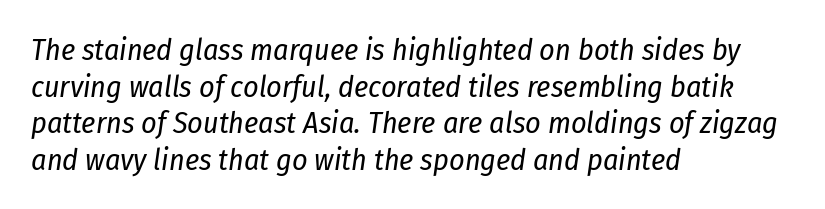
Q: Is the text bold? A: No.
Q: Is the text italic (slanted)? A: Yes, it leans right by about 8 degrees.
Q: Is the text underlined? A: No.
Q: How is the paragraph aligned? A: Left-aligned.
Q: Is the spacing between letters normal or unusually wide? A: Normal.
Q: Width (condensed, normal, or wide)? A: Condensed.
Q: Stroke contrast? A: Low.
Q: x-height? A: Medium.
Q: Monospaced? A: No.
